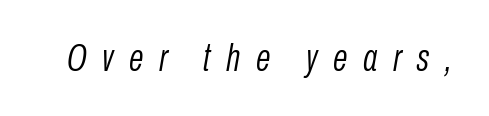
Q: Is the text bold? A: No.
Q: Is the text italic (slanted)? A: Yes, it leans right by about 10 degrees.
Q: Is the text underlined? A: No.
Q: Is the spacing between letters normal or unusually wide? A: Unusually wide.
Q: Width (condensed, normal, or wide)? A: Condensed.
Q: Stroke contrast? A: Low.
Q: x-height? A: Medium.
Q: Monospaced? A: No.
